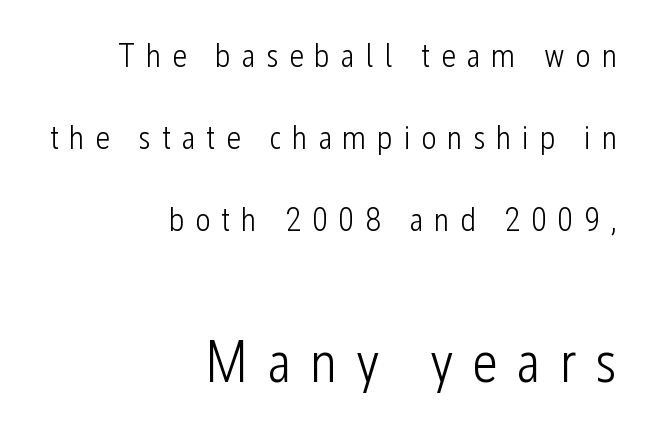
These lines are rendered in a variable-pitch font. Which margin do the lines hug? The right one — the left edge is uneven. Regarding serifs, this sample does without them. The weight tops out at a normal text grade. Just letters on the line, the space beneath them empty.
